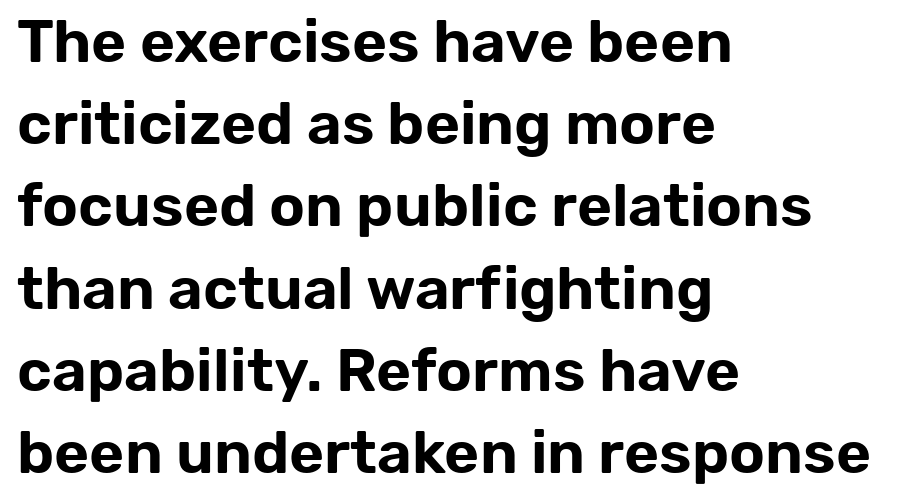
The image shows 60 px sans-serif type, upright; set left-aligned, normal line spacing (1.37x), normal letter spacing, not underlined; low stroke contrast and a medium x-height.
